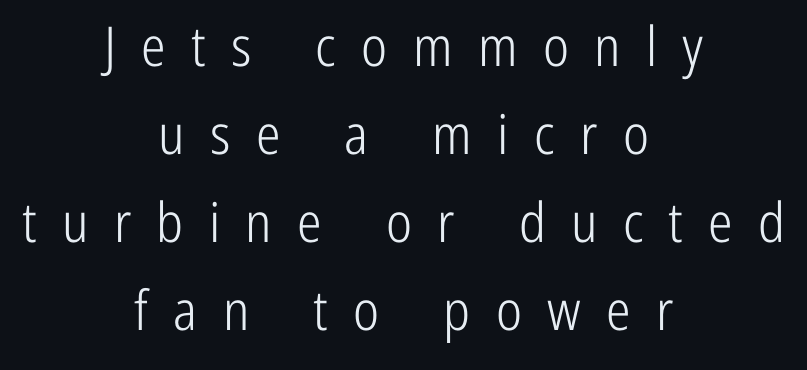
{"serif": "no", "italic": "no", "bold": "no", "weight": "light", "width": "condensed", "stroke_contrast": "low", "x_height": "medium", "monospaced": "no", "underline": "no", "align": "center", "line_spacing": "normal", "line_spacing_ratio": 1.6, "letter_spacing": "wide", "letter_spacing_em": 0.46, "glyph_px": 55}
